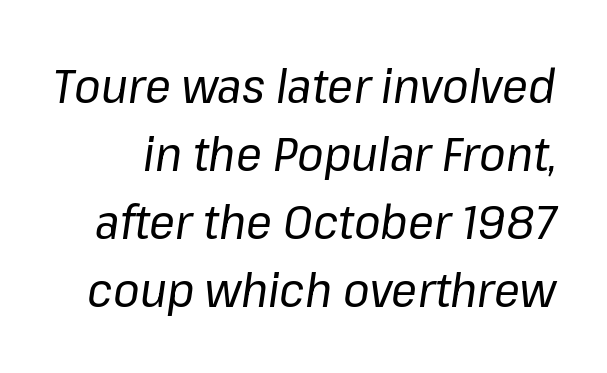
The vertical gap from one line to the next is medium. The characters are drawn with everyday or finer stroke widths. Honestly, the letter spacing is just normal — you wouldn't notice it. The whole block is typeset with a tilt.
